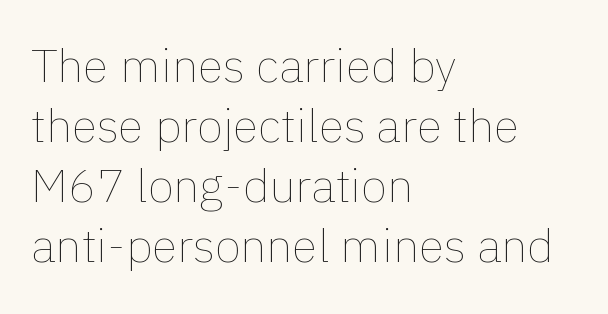
Q: Is the text bold? A: No.
Q: Is the text italic (slanted)? A: No, it is upright.
Q: Is the text underlined? A: No.
Q: How is the paragraph aligned? A: Left-aligned.
Q: Is the spacing between letters normal or unusually wide? A: Normal.
Q: Is the spacing between lines tight, normal or loose? A: Normal.
Q: Width (condensed, normal, or wide)? A: Normal.
Q: Stroke contrast? A: Low.
Q: x-height? A: Medium.
Q: Monospaced? A: No.
